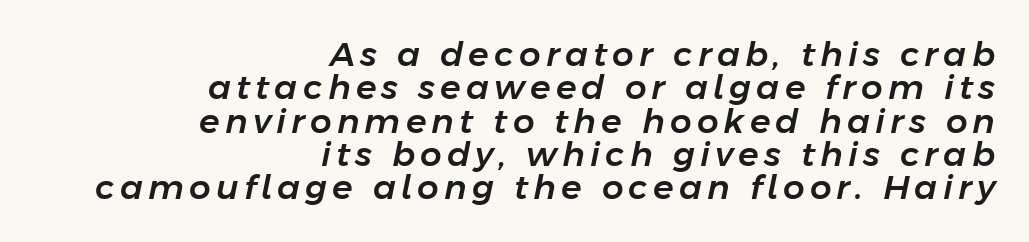
Underline: absent. Typeset ragged left — the right edge is the straight one. Observe the lean: these are italic letterforms. Each letter keeps its own natural width here, so spacing adapts to shape. This block would grow much taller if given ordinary leading; it's compressed now.
